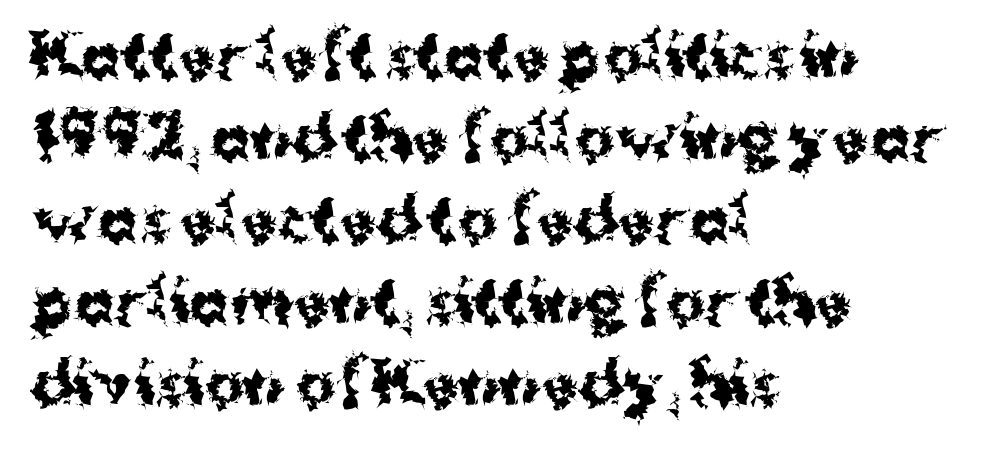
Q: Is the text bold? A: Yes.
Q: Is the text italic (slanted)? A: No, it is upright.
Q: Is the typeface a serif or a sans-serif typeface? A: Sans-serif.
Q: Is the text underlined? A: No.
Q: How is the paragraph aligned? A: Left-aligned.
Q: Is the spacing between letters normal or unusually wide? A: Normal.
Q: Is the spacing between lines tight, normal or loose? A: Normal.
Q: Width (condensed, normal, or wide)? A: Normal.
Q: Stroke contrast? A: Medium.
Q: x-height? A: Medium.
Q: Monospaced? A: No.
